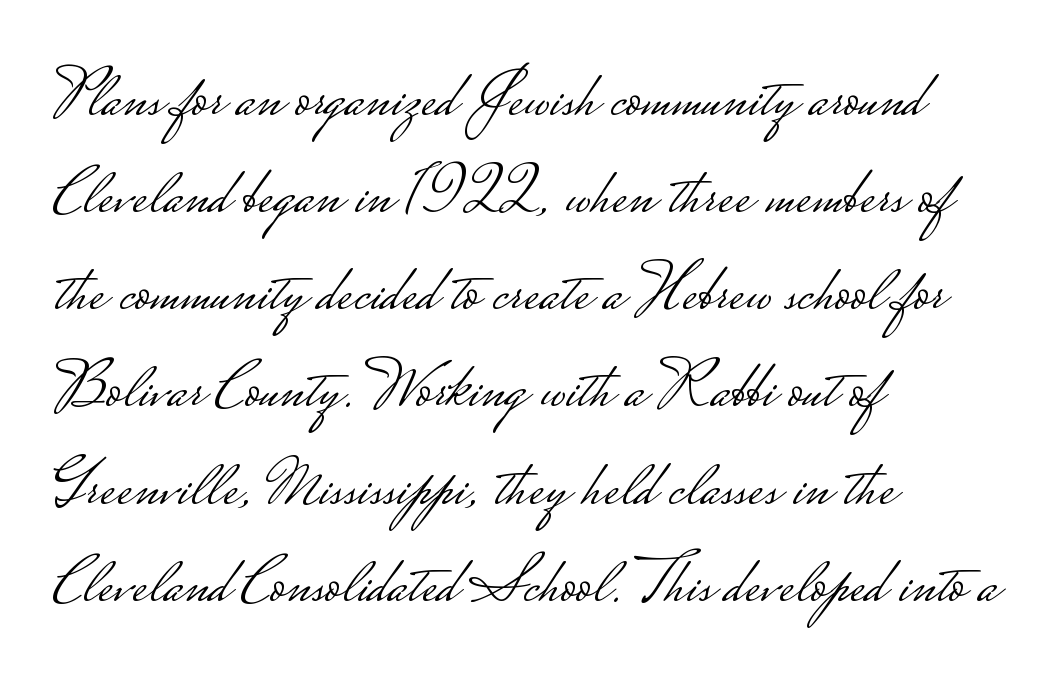
Glance below the letters and you will spot only blank space. Classification — sans serif. All the whitespace from short lines collects on the right. Do the characters align in a grid? No, the font is proportional. The passage shown has conventional tracking throughout.
